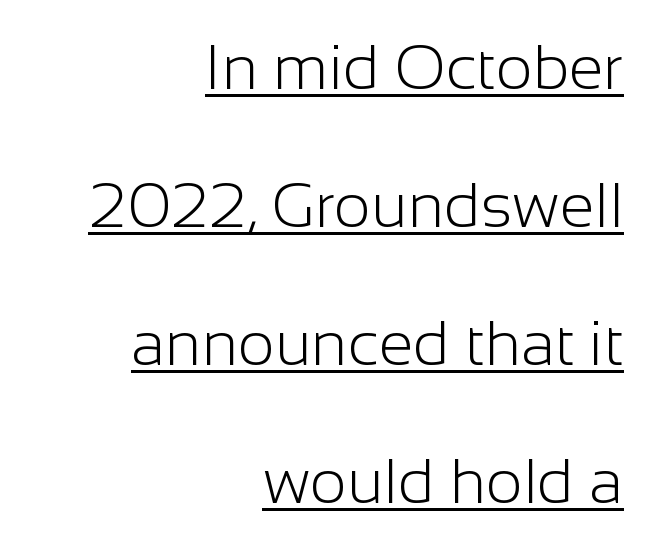
{"serif": "no", "italic": "no", "bold": "no", "weight": "light", "width": "normal", "stroke_contrast": "low", "x_height": "medium", "monospaced": "no", "underline": "yes", "align": "right", "line_spacing": "loose", "line_spacing_ratio": 2.19, "letter_spacing": "normal", "letter_spacing_em": 0.0, "glyph_px": 63}
